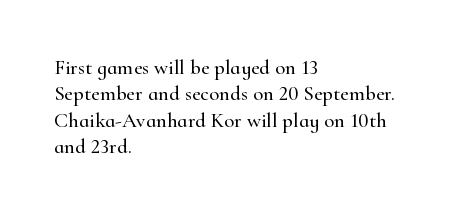
{"italic": "no", "underline": "no", "align": "left", "line_spacing": "normal", "line_spacing_ratio": 1.26, "letter_spacing": "normal", "letter_spacing_em": 0.0, "glyph_px": 21}
